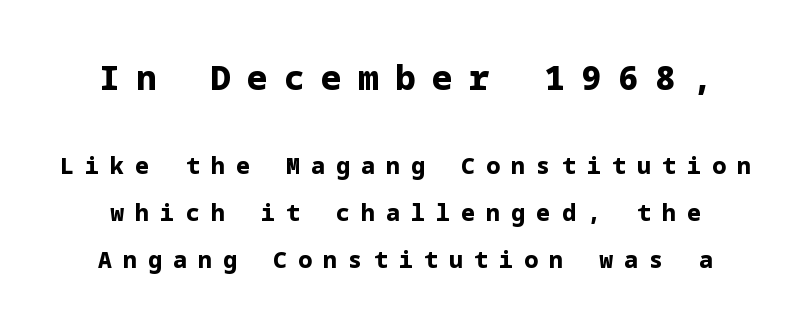
Style check: upright. How would I describe the line gaps? Wide and relaxed. Type size steps down from the first block to the second. The string is rendered with underlining switched off. Observe the wide spacing: letters keep a clear distance from each other. The glyphs in this specimen are sans serif.
